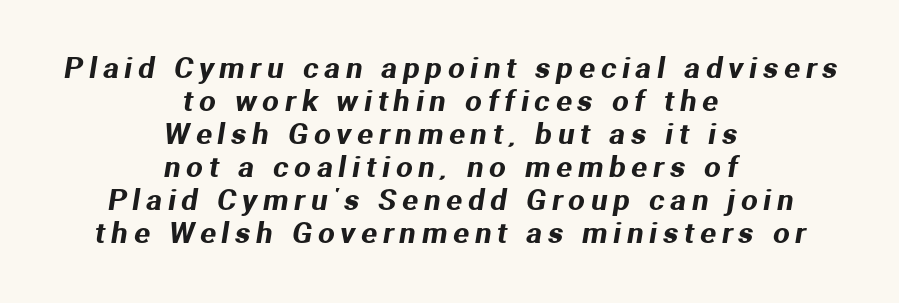
{"serif": "no", "width": "normal", "stroke_contrast": "medium", "x_height": "medium", "monospaced": "no", "underline": "no", "align": "center", "line_spacing": "tight", "line_spacing_ratio": 1.14, "letter_spacing": "wide", "letter_spacing_em": 0.21, "glyph_px": 29}
